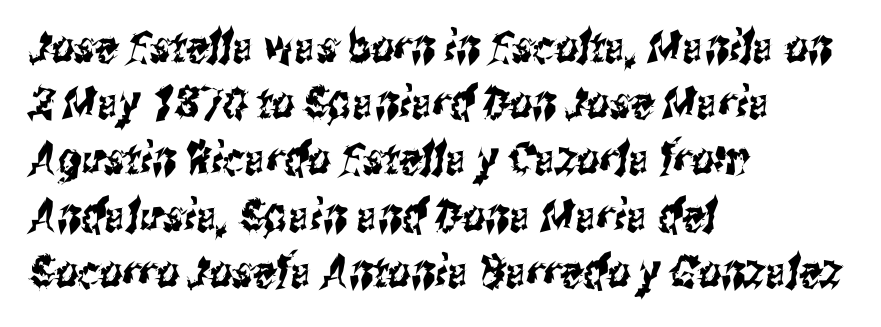
{"serif": "no", "width": "condensed", "stroke_contrast": "medium", "x_height": "medium", "monospaced": "no", "underline": "no", "align": "left", "line_spacing": "normal", "line_spacing_ratio": 1.25, "letter_spacing": "normal", "letter_spacing_em": 0.0, "glyph_px": 45}
